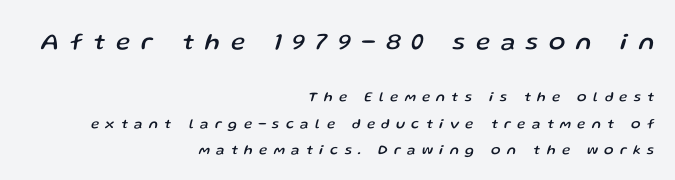
Q: Is the text italic (slanted)? A: Yes, it leans right by about 13 degrees.
Q: Is the text underlined? A: No.
Q: How is the paragraph aligned? A: Right-aligned.
Q: Is the spacing between letters normal or unusually wide? A: Unusually wide.
Q: Which block of text is set in a larger size, the first (top) or the second (bottom)? A: The first (top) one.
